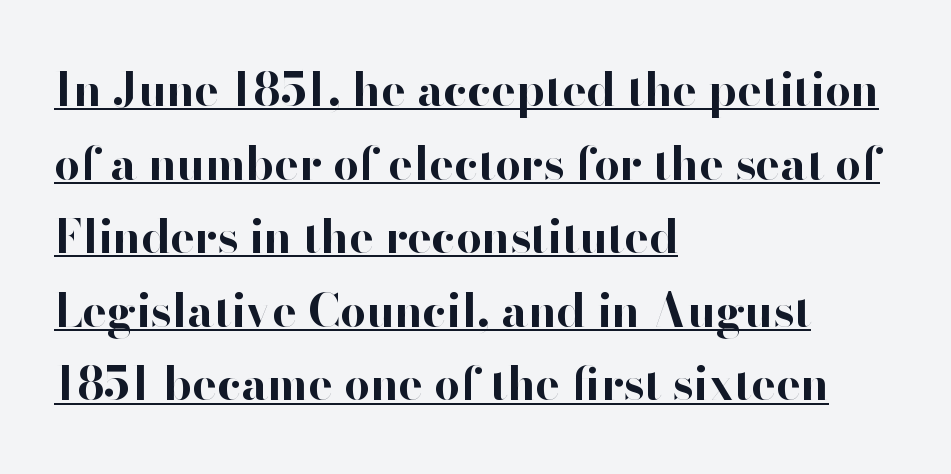
{"serif": "no", "italic": "no", "bold": "yes", "weight": "bold", "width": "normal", "stroke_contrast": "high", "x_height": "small", "monospaced": "no", "underline": "yes", "align": "left", "line_spacing": "normal", "line_spacing_ratio": 1.6, "letter_spacing": "normal", "letter_spacing_em": 0.0, "glyph_px": 46}
